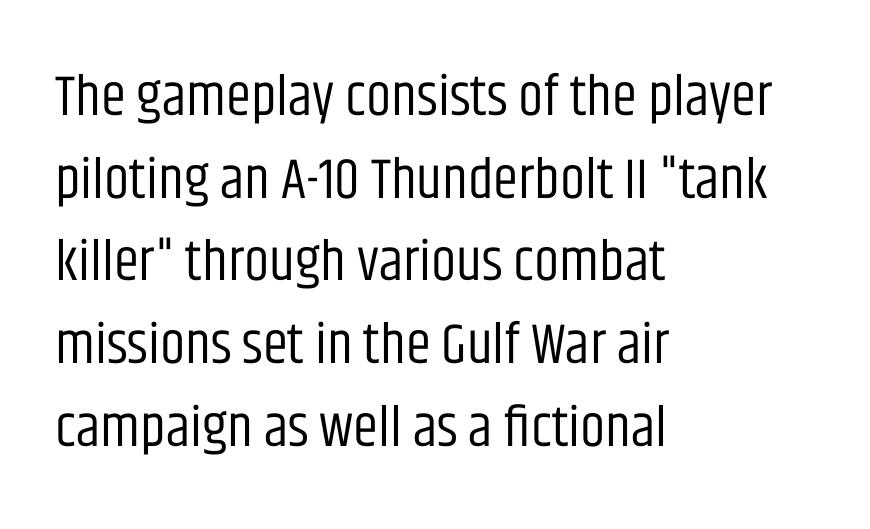
{"serif": "no", "italic": "no", "bold": "no", "weight": "regular", "width": "condensed", "stroke_contrast": "low", "x_height": "large", "monospaced": "no", "underline": "no", "align": "left", "line_spacing": "normal", "line_spacing_ratio": 1.45, "letter_spacing": "normal", "letter_spacing_em": 0.0, "glyph_px": 57}
